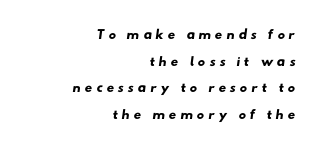
The rows are spaced the way most documents space them. Compared with a flush-left layout, this one pins lines to the opposite, right side. The foot of each line stays bare and open.
